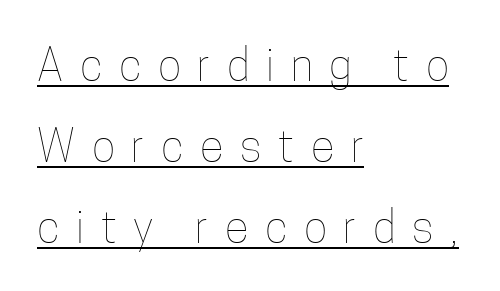
The typography opts for an upright posture over an oblique one. The letters look calm and open, with moderate or lighter stems. Underline: present. This rendering widens character spacing well past its baseline value.
